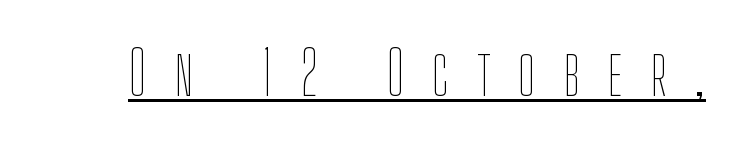
Q: Is the text bold? A: No.
Q: Is the text italic (slanted)? A: No, it is upright.
Q: Is the text underlined? A: Yes.
Q: Is the spacing between letters normal or unusually wide? A: Unusually wide.
Q: Width (condensed, normal, or wide)? A: Condensed.
Q: Stroke contrast? A: Low.
Q: x-height? A: Medium.
Q: Monospaced? A: No.
